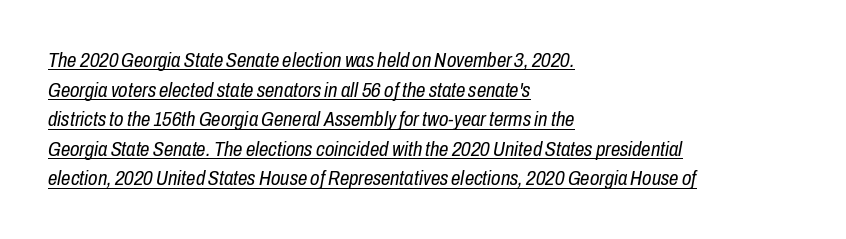
{"italic": "yes", "lean": "right", "slant_degrees": 10, "bold": "no", "underline": "yes", "align": "left", "line_spacing": "normal", "line_spacing_ratio": 1.41, "letter_spacing": "normal", "letter_spacing_em": 0.0, "glyph_px": 21}
